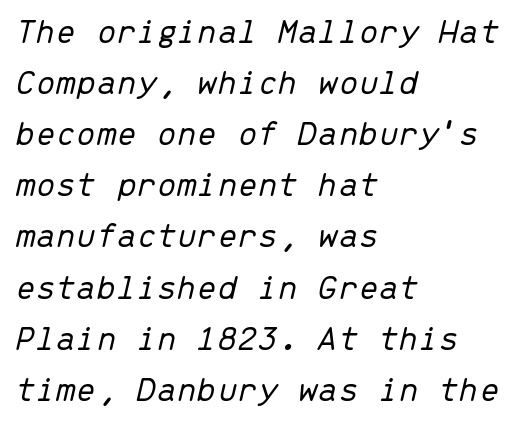
Short note: letters normally spaced. This is oblique type, the kind used for emphasis or titles. The passage shown stacks its lines at a standard gap. Alignment: flush left. The foot of each line stays bare and open. The rendering uses typewriter-style spacing with identical character cells.
